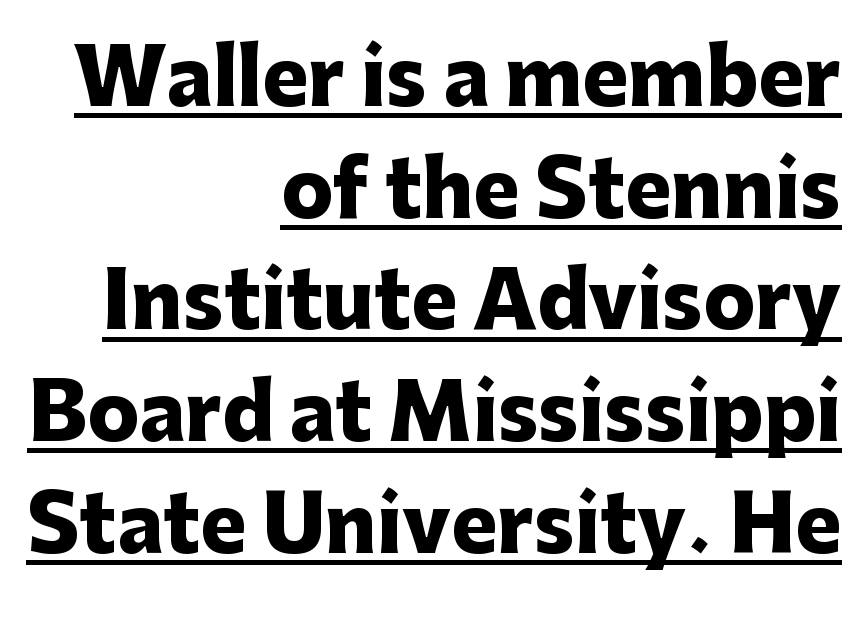
{"serif": "no", "italic": "no", "bold": "yes", "weight": "heavy", "width": "normal", "stroke_contrast": "low", "x_height": "medium", "monospaced": "no", "underline": "yes", "align": "right", "line_spacing": "normal", "line_spacing_ratio": 1.45, "letter_spacing": "normal", "letter_spacing_em": 0.0, "glyph_px": 77}
